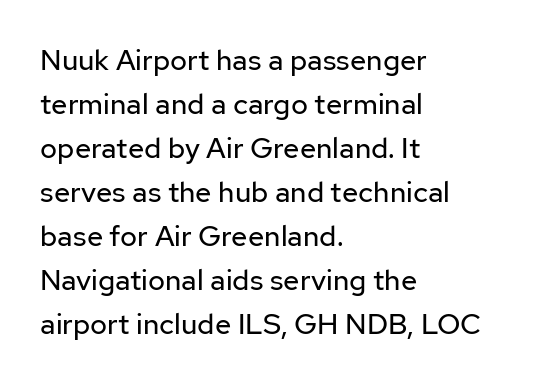
The image shows 29 px regular-weight sans-serif type, upright; set left-aligned, normal line spacing (1.52x), normal letter spacing, not underlined; low stroke contrast and a medium x-height.
